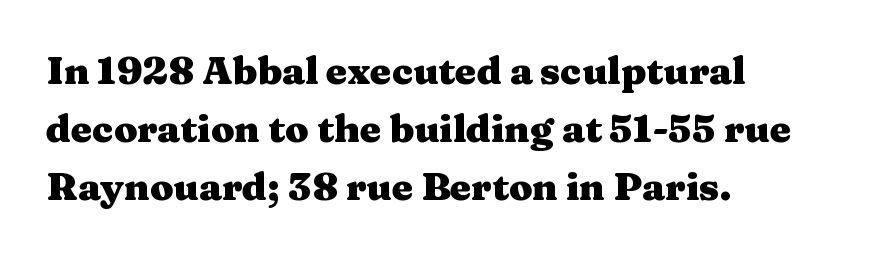
{"serif": "yes", "italic": "no", "bold": "yes", "weight": "heavy", "width": "wide", "stroke_contrast": "medium", "x_height": "medium", "monospaced": "no", "underline": "no", "align": "left", "line_spacing": "normal", "line_spacing_ratio": 1.52, "letter_spacing": "normal", "letter_spacing_em": 0.0, "glyph_px": 38}
